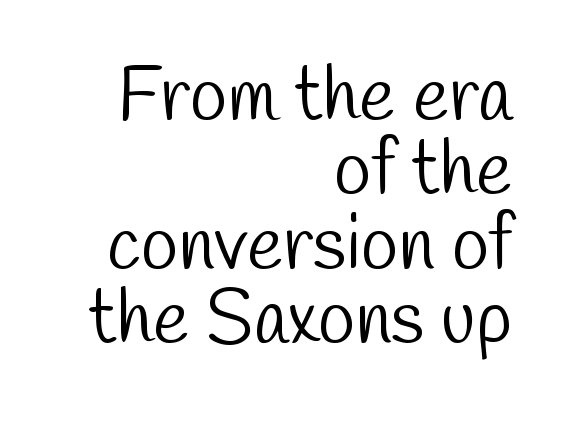
{"serif": "no", "bold": "no", "weight": "light", "width": "condensed", "stroke_contrast": "low", "x_height": "medium", "monospaced": "no", "underline": "no", "align": "right", "line_spacing": "tight", "line_spacing_ratio": 0.98, "letter_spacing": "normal", "letter_spacing_em": 0.0, "glyph_px": 76}
